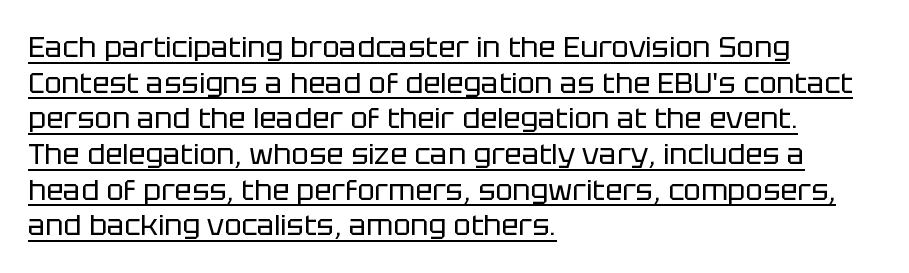
Q: Is the text bold? A: No.
Q: Is the text italic (slanted)? A: No, it is upright.
Q: Is the typeface a serif or a sans-serif typeface? A: Sans-serif.
Q: Is the text underlined? A: Yes.
Q: How is the paragraph aligned? A: Left-aligned.
Q: Is the spacing between letters normal or unusually wide? A: Normal.
Q: Width (condensed, normal, or wide)? A: Normal.
Q: Stroke contrast? A: Low.
Q: x-height? A: Large.
Q: Monospaced? A: No.
